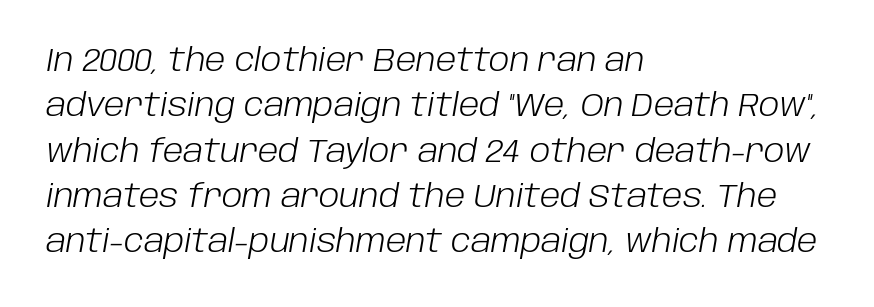
Q: Is the text bold? A: No.
Q: Is the text italic (slanted)? A: Yes, it leans right by about 10 degrees.
Q: Is the text underlined? A: No.
Q: How is the paragraph aligned? A: Left-aligned.
Q: Is the spacing between letters normal or unusually wide? A: Normal.
Q: Is the spacing between lines tight, normal or loose? A: Normal.
Q: Width (condensed, normal, or wide)? A: Normal.
Q: Stroke contrast? A: Low.
Q: x-height? A: Large.
Q: Monospaced? A: No.
